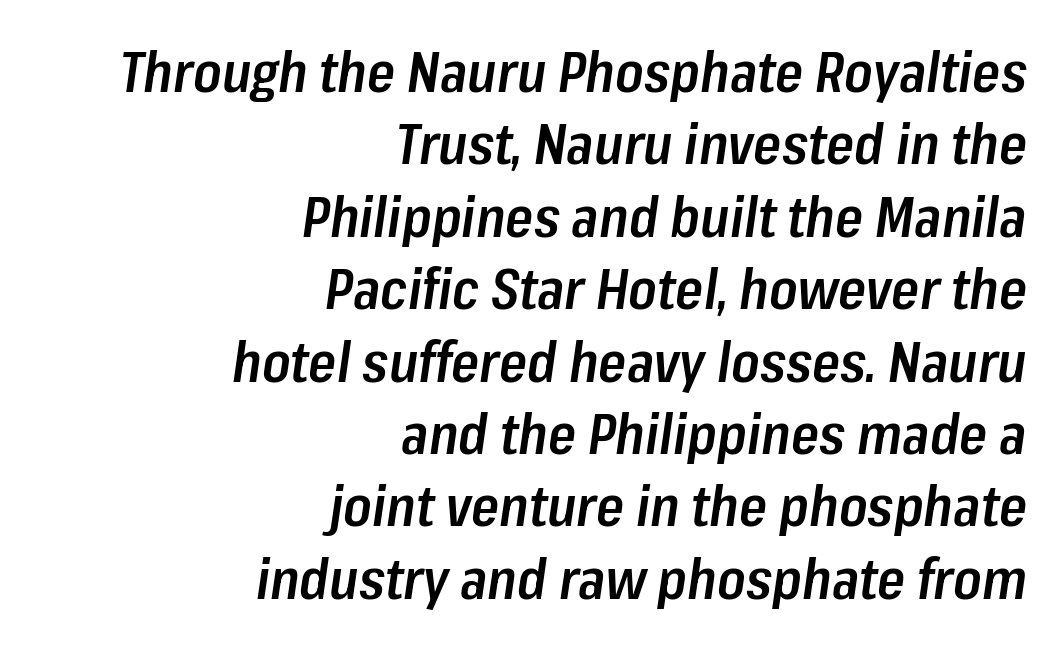
{"italic": "yes", "lean": "right", "slant_degrees": 8, "bold": "semi", "weight": "semibold", "width": "condensed", "stroke_contrast": "low", "x_height": "medium", "monospaced": "no", "underline": "no", "align": "right", "line_spacing": "normal", "line_spacing_ratio": 1.27, "letter_spacing": "normal", "letter_spacing_em": 0.0, "glyph_px": 57}
